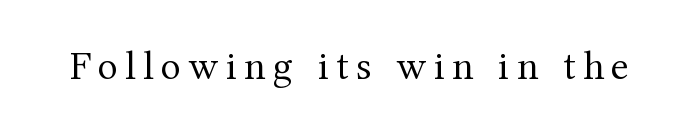
Q: Is the text bold? A: No.
Q: Is the text italic (slanted)? A: No, it is upright.
Q: Is the typeface a serif or a sans-serif typeface? A: Serif.
Q: Is the text underlined? A: No.
Q: Width (condensed, normal, or wide)? A: Normal.
Q: Stroke contrast? A: Medium.
Q: x-height? A: Medium.
Q: Monospaced? A: No.
